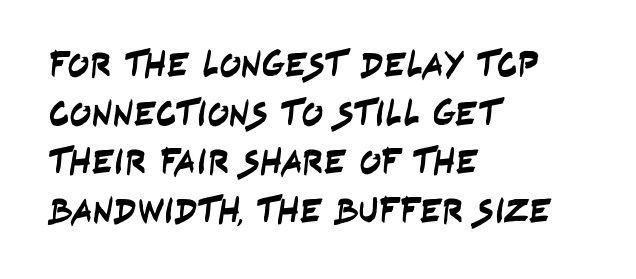
Unlike a traditional serif, this face leaves its strokes unadorned. The words here are not underlined. Varying glyph widths throughout — classic text-font behaviour. Vertical spacing — default. Leftover space on each line is placed entirely after the last word.
